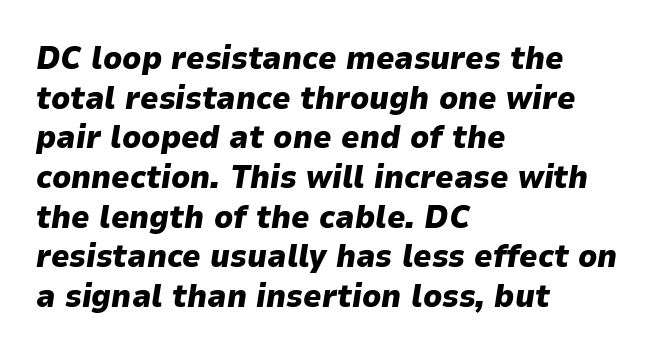
Is the type bold? Yes — the strokes are clearly thick and heavy. Short note: letters normally spaced. The foot of each line stays bare and open. Is this a fixed-width face? No — the glyphs have proportional, varying widths. Casual observation: everything's shoved over to the left. Designer's note — italics engaged.
